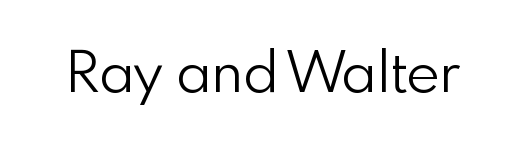
Italic: no, the glyphs are upright roman. Proportional: the letters do not fall into vertical columns. Tracking here is standard; glyphs follow each other at the usual distance. No chunkiness to these letters — they're not bold.
